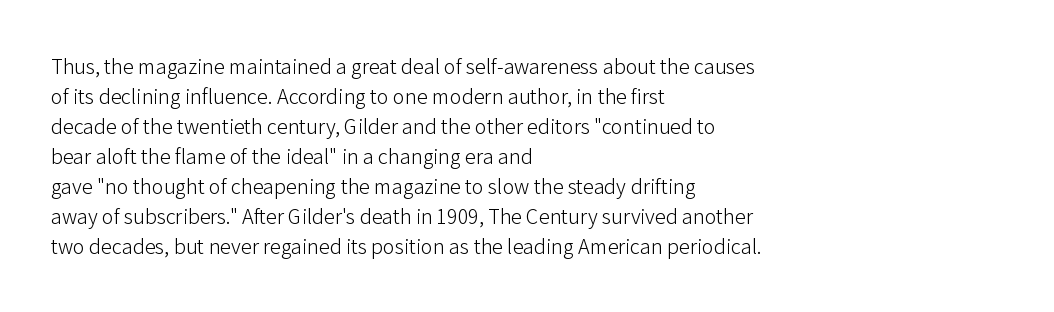
{"italic": "no", "bold": "no", "underline": "no", "align": "left", "line_spacing": "normal", "line_spacing_ratio": 1.36, "letter_spacing": "normal", "letter_spacing_em": 0.0, "glyph_px": 22}
